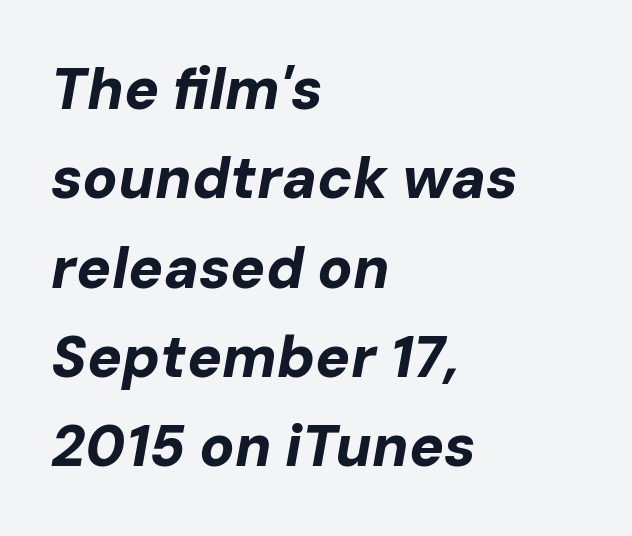
Q: Is the text bold? A: Yes.
Q: Is the text italic (slanted)? A: Yes, it leans right by about 10 degrees.
Q: Is the text underlined? A: No.
Q: How is the paragraph aligned? A: Left-aligned.
Q: Is the spacing between letters normal or unusually wide? A: Normal.
Q: Is the spacing between lines tight, normal or loose? A: Normal.
Q: Width (condensed, normal, or wide)? A: Normal.
Q: Stroke contrast? A: Low.
Q: x-height? A: Medium.
Q: Monospaced? A: No.
